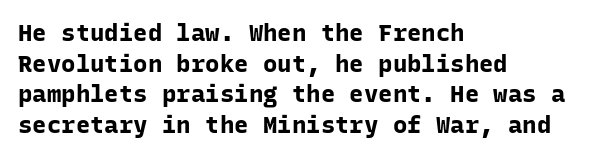
Summary of weight: heavy, a full bold. Tracking value appears to be zero — textbook default spacing. No italicization has been applied; the sample stays upright. The words here are not underlined. A normal amount of white space separates one row of letters from the next.
